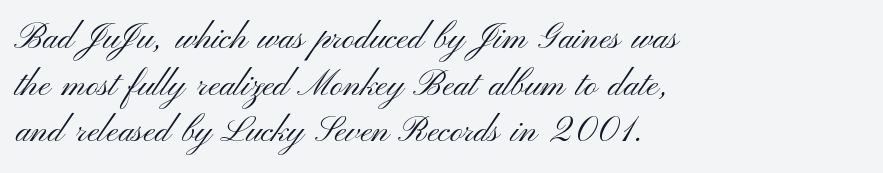
Q: Is the text bold? A: No.
Q: Is the text italic (slanted)? A: Yes.
Q: Is the typeface a serif or a sans-serif typeface? A: Sans-serif.
Q: Is the text underlined? A: No.
Q: How is the paragraph aligned? A: Left-aligned.
Q: Is the spacing between letters normal or unusually wide? A: Normal.
Q: Is the spacing between lines tight, normal or loose? A: Normal.
Q: Width (condensed, normal, or wide)? A: Wide.
Q: Stroke contrast? A: Medium.
Q: x-height? A: Small.
Q: Monospaced? A: No.
